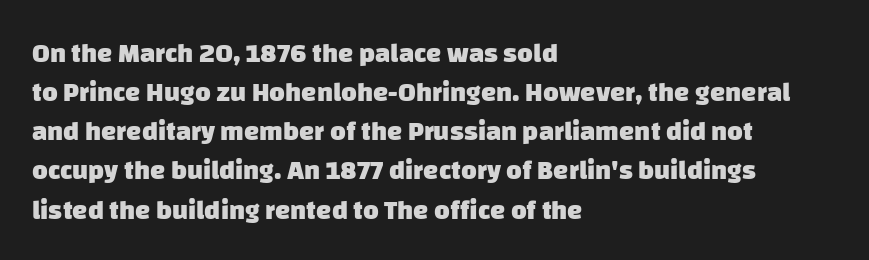
Q: Is the text bold? A: Yes.
Q: Is the text underlined? A: No.
Q: How is the paragraph aligned? A: Left-aligned.
Q: Is the spacing between letters normal or unusually wide? A: Normal.
Q: Is the spacing between lines tight, normal or loose? A: Normal.
